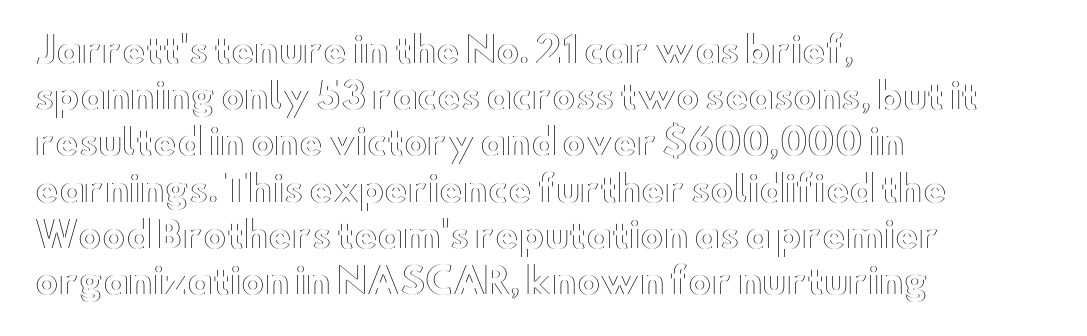
Q: Is the text italic (slanted)? A: No, it is upright.
Q: Is the text underlined? A: No.
Q: How is the paragraph aligned? A: Left-aligned.
Q: Is the spacing between letters normal or unusually wide? A: Normal.
Q: Is the spacing between lines tight, normal or loose? A: Normal.
Q: Width (condensed, normal, or wide)? A: Wide.
Q: x-height? A: Small.
Q: Monospaced? A: No.
